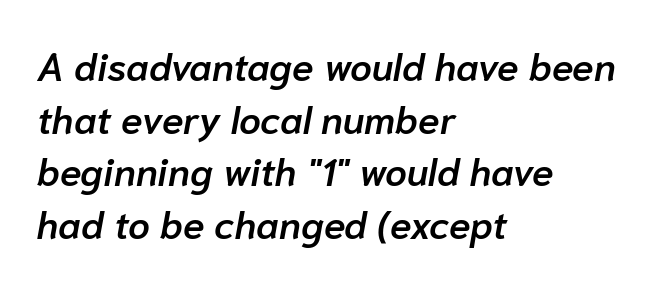
Q: Is the text bold? A: Semi-bold.
Q: Is the text italic (slanted)? A: Yes, it leans right by about 10 degrees.
Q: Is the text underlined? A: No.
Q: How is the paragraph aligned? A: Left-aligned.
Q: Is the spacing between letters normal or unusually wide? A: Normal.
Q: Is the spacing between lines tight, normal or loose? A: Normal.
Q: Width (condensed, normal, or wide)? A: Normal.
Q: Stroke contrast? A: Low.
Q: x-height? A: Medium.
Q: Monospaced? A: No.
